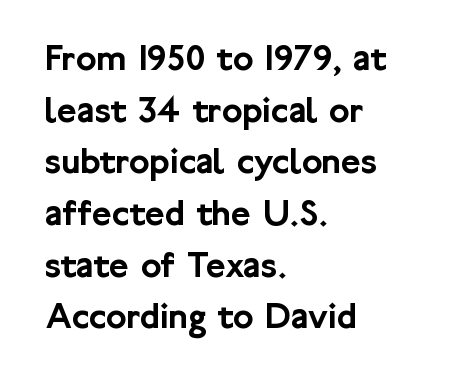
Q: Is the text italic (slanted)? A: No, it is upright.
Q: Is the typeface a serif or a sans-serif typeface? A: Sans-serif.
Q: Is the text underlined? A: No.
Q: How is the paragraph aligned? A: Left-aligned.
Q: Is the spacing between letters normal or unusually wide? A: Normal.
Q: Is the spacing between lines tight, normal or loose? A: Normal.
Q: Width (condensed, normal, or wide)? A: Normal.
Q: Stroke contrast? A: Low.
Q: x-height? A: Medium.
Q: Monospaced? A: No.
